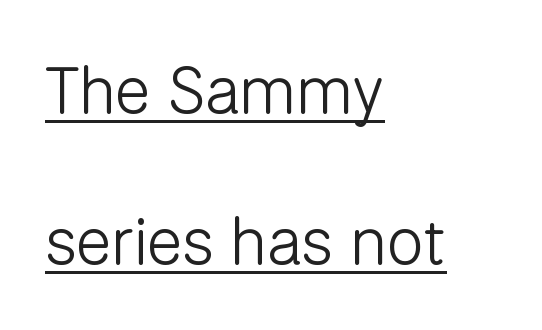
Counters stay open thanks to moderate or lighter strokes. A student would call this left alignment; a typographer would say flush left, rag right. The characters display no serif detailing; their extremities are plain. The letters stand upright; this is a roman face. A typesetter would call this proportional, since set widths differ per character.
